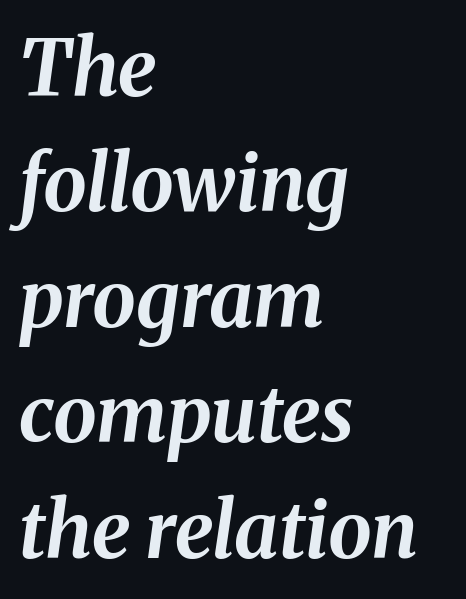
Notice how descenders clear the ascenders below comfortably — that's standard leading. Characters are canted at an angle relative to the baseline's perpendicular. The zone under the glyphs is completely vacant. The rendering keeps characters at their native spacing. The paragraph shown leans on its left margin. The letters are bold, with thick, heavy strokes.
